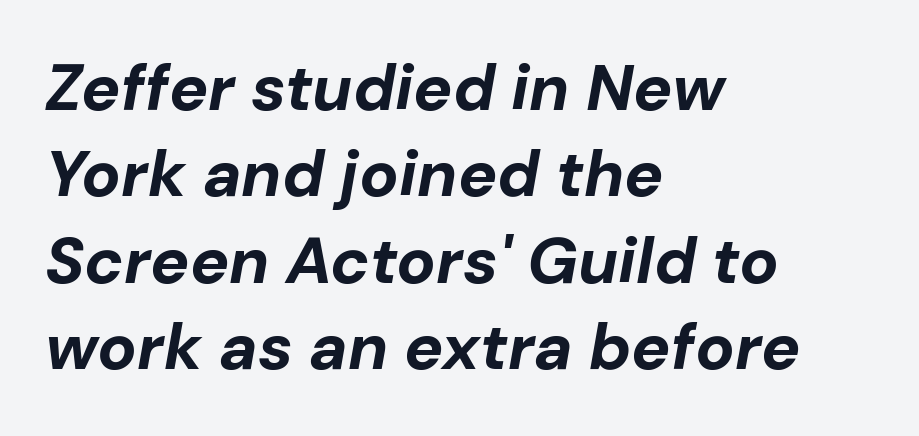
{"italic": "yes", "lean": "right", "slant_degrees": 10, "bold": "yes", "weight": "bold", "width": "normal", "stroke_contrast": "low", "x_height": "medium", "monospaced": "no", "underline": "no", "align": "left", "line_spacing": "normal", "line_spacing_ratio": 1.33, "letter_spacing": "normal", "letter_spacing_em": 0.0, "glyph_px": 65}
